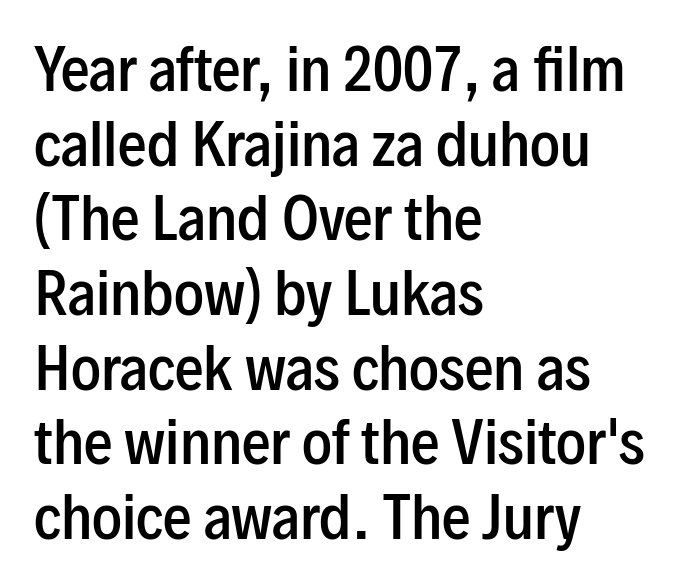
The image shows 57 px semibold, condensed sans-serif type, upright; set left-aligned, normal line spacing (1.31x), normal letter spacing, not underlined; low stroke contrast and a medium x-height.
